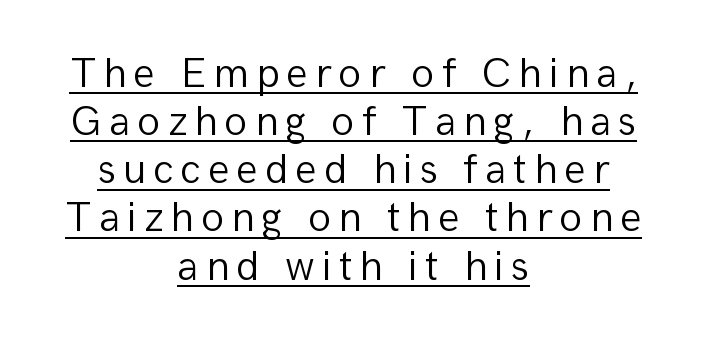
{"serif": "no", "italic": "no", "bold": "no", "weight": "light", "width": "normal", "stroke_contrast": "low", "x_height": "medium", "monospaced": "no", "underline": "yes", "align": "center", "line_spacing": "tight", "line_spacing_ratio": 1.12, "glyph_px": 43}
